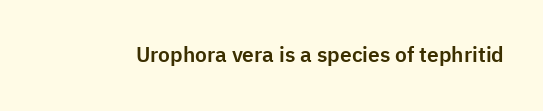
{"italic": "no", "underline": "no", "letter_spacing": "normal", "letter_spacing_em": 0.0, "glyph_px": 21}
